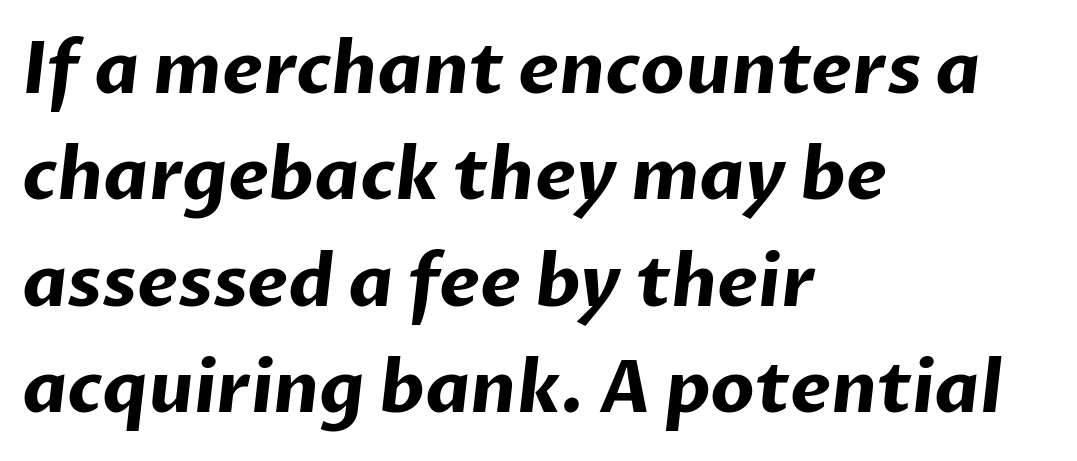
{"serif": "no", "bold": "yes", "weight": "bold", "width": "normal", "stroke_contrast": "low", "x_height": "medium", "monospaced": "no", "underline": "no", "align": "left", "line_spacing": "normal", "line_spacing_ratio": 1.5, "letter_spacing": "normal", "letter_spacing_em": 0.0, "glyph_px": 71}
